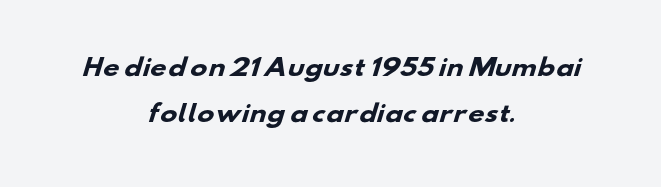
The image shows 23 px bold type; set centered, loose line spacing (2.01x), normal letter spacing, not underlined.
